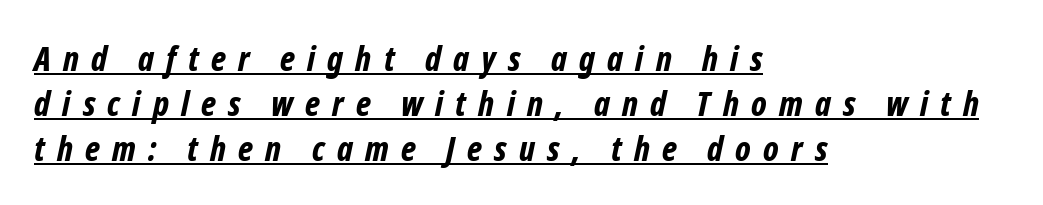
Character widths vary here, with narrow letters taking less room than wide ones. Notice how descenders clear the ascenders below comfortably — that's standard leading. Typographic density is high because the face is bold. This is underlined copy, the kind a proofreader might mark for attention.
